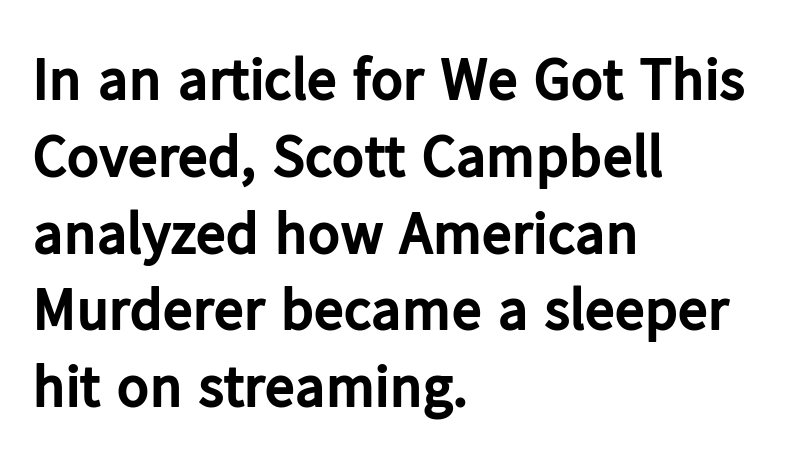
The string is rendered with underlining switched off. On the weight axis this lands at bold, roughly 700. Typographically, this falls in the sans-serif category. There is no visible air inserted between adjacent glyphs.
